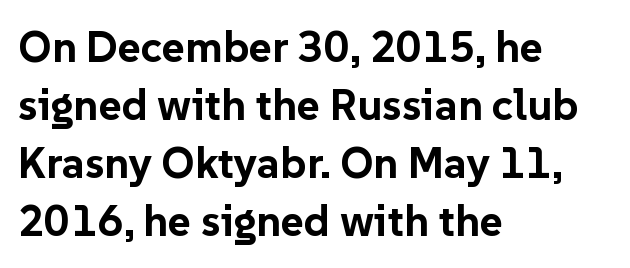
{"serif": "no", "italic": "no", "bold": "yes", "weight": "bold", "width": "normal", "stroke_contrast": "low", "x_height": "medium", "monospaced": "no", "underline": "no", "align": "left", "line_spacing": "normal", "line_spacing_ratio": 1.32, "letter_spacing": "normal", "letter_spacing_em": 0.0, "glyph_px": 44}
